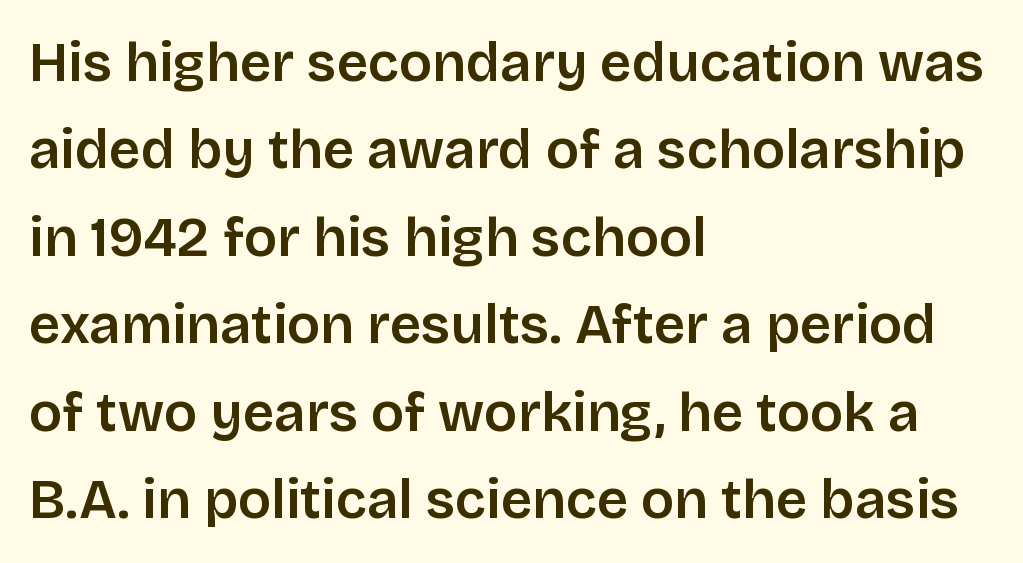
The image shows 55 px sans-serif type, upright; set left-aligned, normal line spacing (1.59x), normal letter spacing, not underlined; low stroke contrast and a large x-height.
